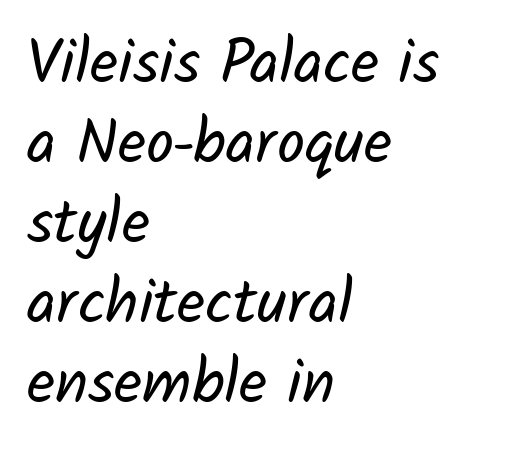
The font family rendered here belongs to the sans-serif group. This sample uses plain, unmodified letter spacing. The specimen omits any rule beneath the text block's lines. These lines are rendered in a variable-pitch font.
